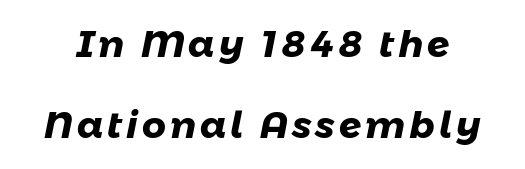
Q: Is the text bold? A: Yes.
Q: Is the typeface a serif or a sans-serif typeface? A: Sans-serif.
Q: Is the text underlined? A: No.
Q: Is the spacing between lines tight, normal or loose? A: Loose.
Q: Width (condensed, normal, or wide)? A: Normal.
Q: Stroke contrast? A: Low.
Q: x-height? A: Medium.
Q: Monospaced? A: No.
